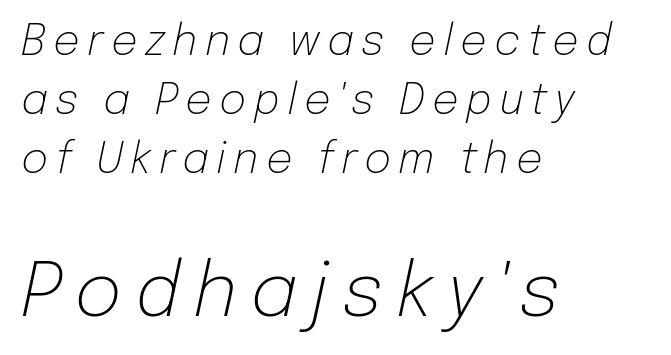
Q: Is the text bold? A: No.
Q: Is the text italic (slanted)? A: Yes, it leans right by about 12 degrees.
Q: Is the text underlined? A: No.
Q: How is the paragraph aligned? A: Left-aligned.
Q: Is the spacing between lines tight, normal or loose? A: Normal.
Q: Which block of text is set in a larger size, the first (top) or the second (bottom)? A: The second (bottom) one.
Q: Width (condensed, normal, or wide)? A: Normal.
Q: Stroke contrast? A: Low.
Q: x-height? A: Medium.
Q: Monospaced? A: No.
